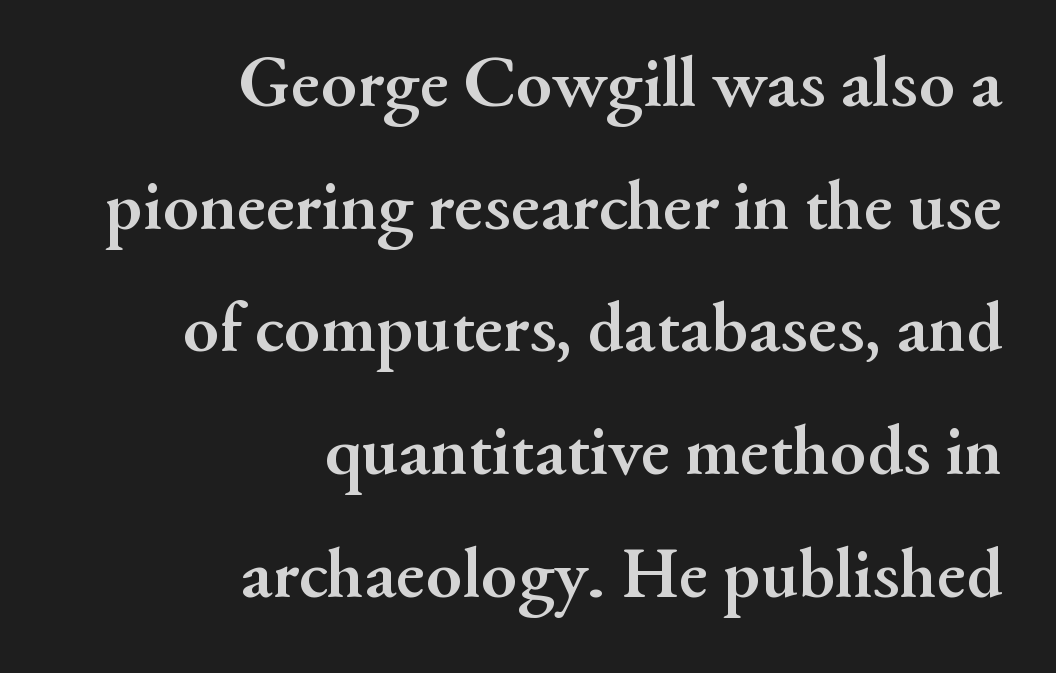
Each letter keeps its own natural width here, so spacing adapts to shape. The axis of the letterforms is exactly vertical. The lines are quadded right. The sample has been set heavy, in full bold. This rendering employs a face with finishing strokes, i.e., a serif.
